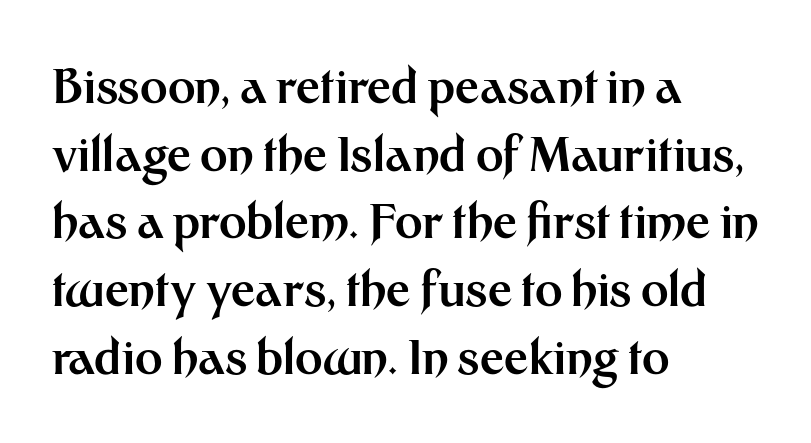
The image shows 47 px bold sans-serif type, upright; set left-aligned, normal line spacing (1.44x), normal letter spacing, not underlined; medium stroke contrast and a medium x-height.
